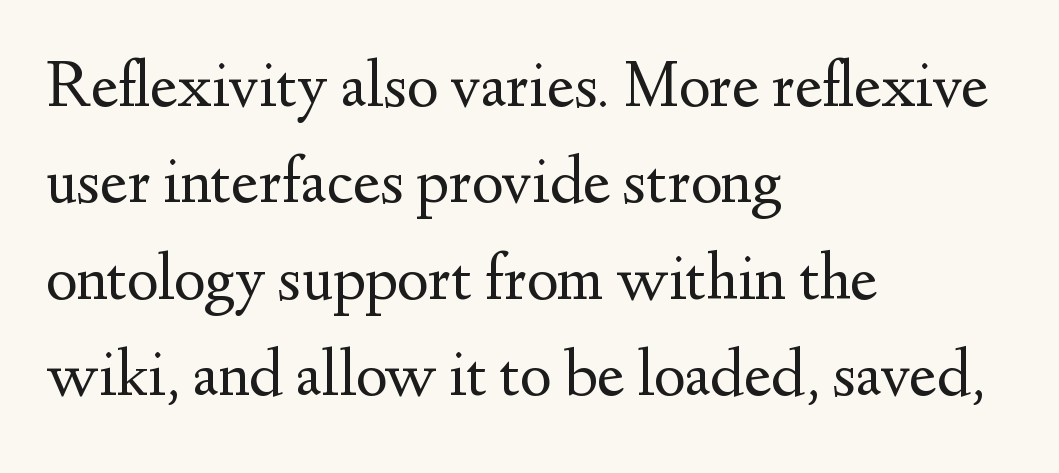
{"serif": "yes", "italic": "no", "bold": "no", "weight": "regular", "width": "normal", "stroke_contrast": "medium", "x_height": "small", "monospaced": "no", "underline": "no", "align": "left", "line_spacing": "normal", "line_spacing_ratio": 1.44, "letter_spacing": "normal", "letter_spacing_em": 0.0, "glyph_px": 67}
